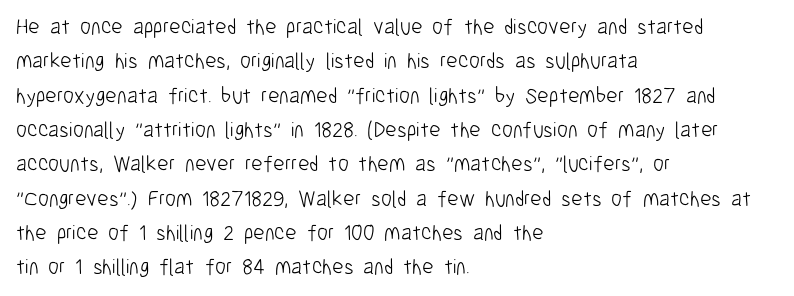
{"italic": "no", "bold": "no", "underline": "no", "align": "left", "line_spacing": "normal", "line_spacing_ratio": 1.56, "letter_spacing": "normal", "letter_spacing_em": 0.0, "glyph_px": 22}
